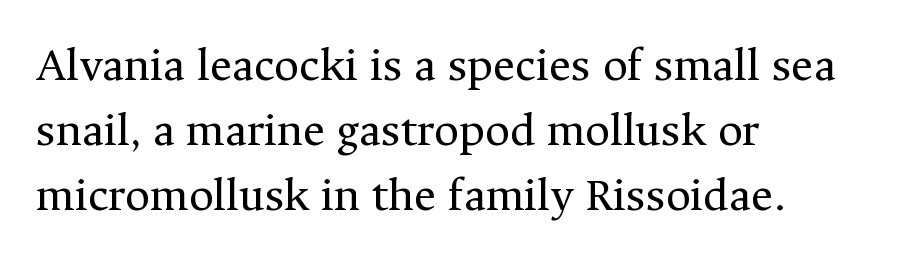
The image shows 48 px regular-weight serif type, upright; set left-aligned, normal line spacing (1.35x), normal letter spacing, not underlined; medium stroke contrast and a medium x-height.
